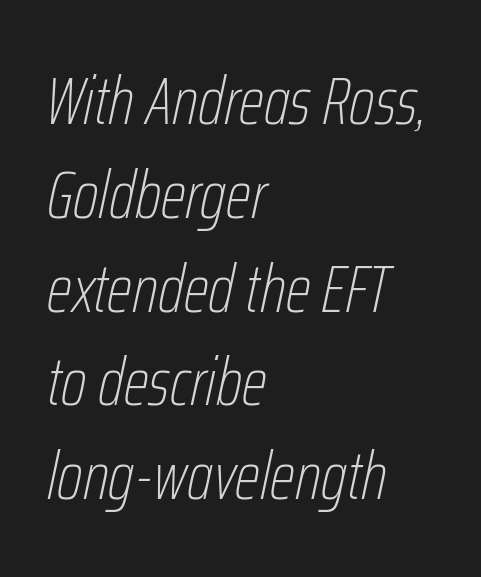
{"italic": "yes", "lean": "right", "slant_degrees": 12, "bold": "no", "weight": "thin", "width": "condensed", "stroke_contrast": "low", "x_height": "medium", "monospaced": "no", "underline": "no", "align": "left", "line_spacing": "normal", "line_spacing_ratio": 1.4, "letter_spacing": "normal", "letter_spacing_em": 0.0, "glyph_px": 67}
